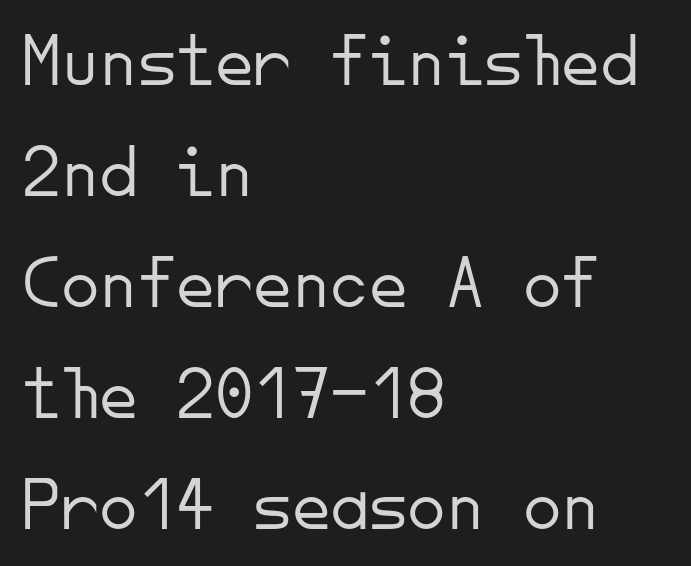
{"serif": "no", "italic": "no", "bold": "no", "weight": "light", "width": "normal", "stroke_contrast": "low", "x_height": "small", "monospaced": "yes", "underline": "no", "align": "left", "line_spacing": "normal", "line_spacing_ratio": 1.44, "letter_spacing": "normal", "letter_spacing_em": 0.0, "glyph_px": 77}
